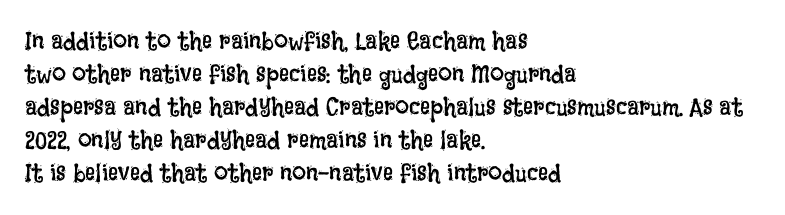
The setting favours the left margin, as ordinary paragraphs usually do. The letters stand upright; this is a roman face. Does the leading feel generous? No, just average. The passage shown has conventional tracking throughout. Each stroke keeps to a modest, everyday thickness or less.
